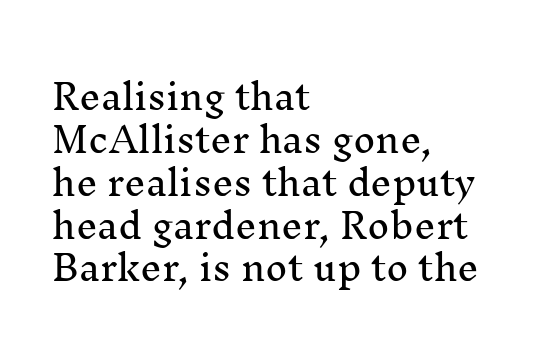
Q: Is the text italic (slanted)? A: No, it is upright.
Q: Is the typeface a serif or a sans-serif typeface? A: Serif.
Q: Is the text underlined? A: No.
Q: How is the paragraph aligned? A: Left-aligned.
Q: Is the spacing between letters normal or unusually wide? A: Normal.
Q: Is the spacing between lines tight, normal or loose? A: Normal.
Q: Width (condensed, normal, or wide)? A: Normal.
Q: Stroke contrast? A: Medium.
Q: x-height? A: Medium.
Q: Monospaced? A: No.
